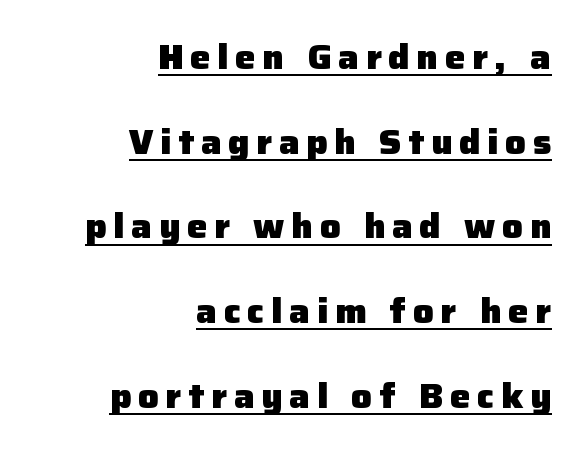
{"serif": "no", "italic": "no", "bold": "yes", "weight": "heavy", "width": "normal", "stroke_contrast": "low", "x_height": "medium", "monospaced": "no", "underline": "yes", "align": "right", "line_spacing": "loose", "line_spacing_ratio": 2.49, "letter_spacing": "wide", "letter_spacing_em": 0.2, "glyph_px": 34}
